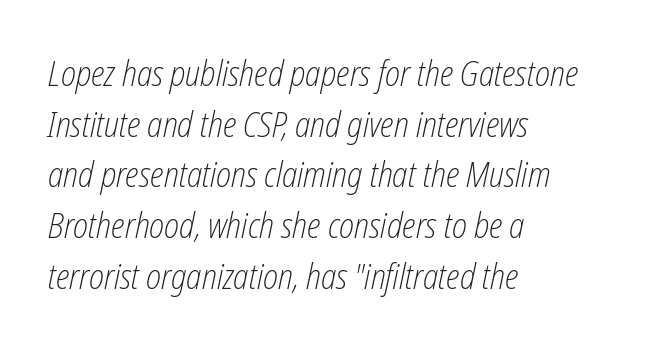
Q: Is the text bold? A: No.
Q: Is the text italic (slanted)? A: Yes, it leans right by about 12 degrees.
Q: Is the text underlined? A: No.
Q: How is the paragraph aligned? A: Left-aligned.
Q: Is the spacing between letters normal or unusually wide? A: Normal.
Q: Is the spacing between lines tight, normal or loose? A: Normal.
Q: Width (condensed, normal, or wide)? A: Condensed.
Q: Stroke contrast? A: Low.
Q: x-height? A: Medium.
Q: Monospaced? A: No.
